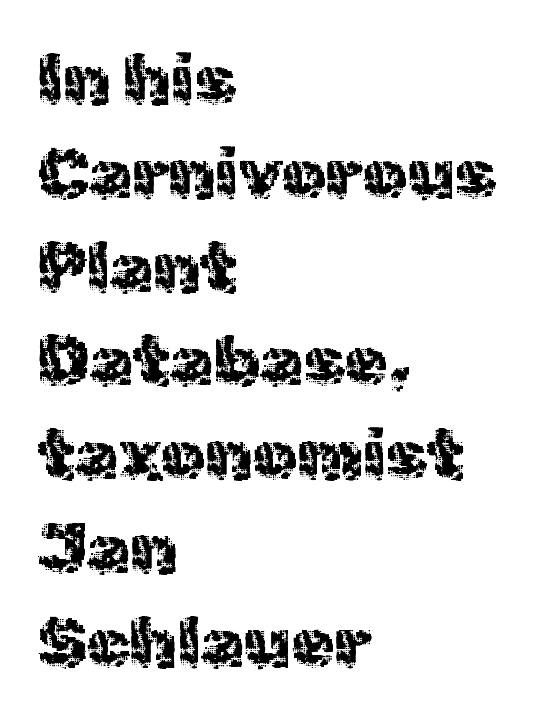
The image shows 70 px sans-serif type, upright; set left-aligned, normal line spacing (1.34x), normal letter spacing, not underlined; a medium x-height.
